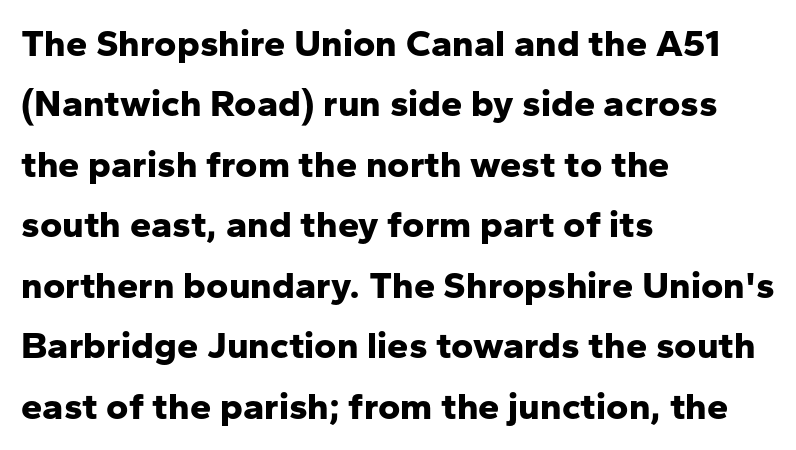
Q: Is the text bold? A: Yes.
Q: Is the text italic (slanted)? A: No, it is upright.
Q: Is the typeface a serif or a sans-serif typeface? A: Sans-serif.
Q: Is the text underlined? A: No.
Q: How is the paragraph aligned? A: Left-aligned.
Q: Is the spacing between letters normal or unusually wide? A: Normal.
Q: Is the spacing between lines tight, normal or loose? A: Normal.
Q: Width (condensed, normal, or wide)? A: Normal.
Q: Stroke contrast? A: Low.
Q: x-height? A: Medium.
Q: Monospaced? A: No.
